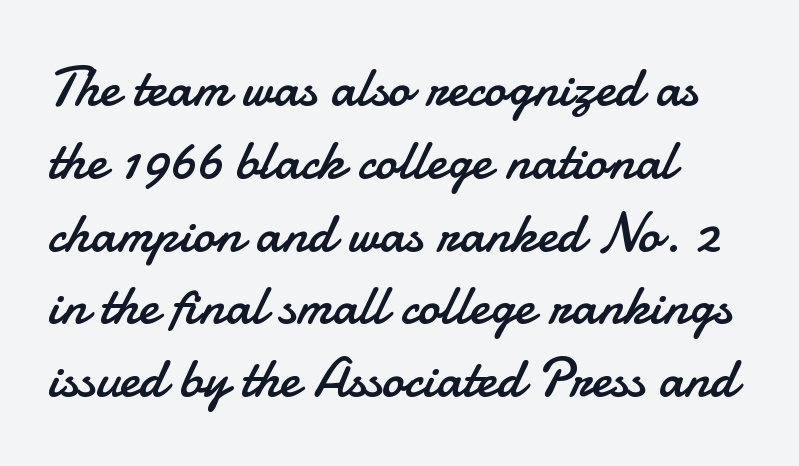
{"serif": "no", "bold": "no", "weight": "regular", "width": "normal", "stroke_contrast": "low", "x_height": "small", "monospaced": "no", "underline": "no", "align": "left", "line_spacing": "normal", "line_spacing_ratio": 1.3, "letter_spacing": "normal", "letter_spacing_em": 0.0, "glyph_px": 56}
